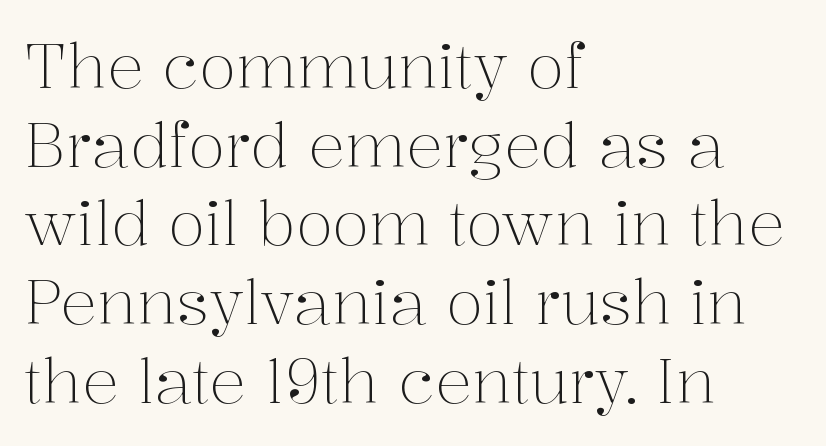
Posture: vertical. Type without underlining. Spacing verdict: proportional, widths tailored to each character. Caption: multi-line text, flush left, ragged right.
